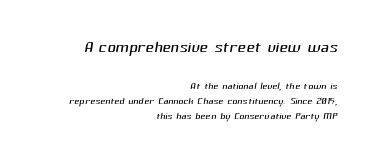
The image shows 23 px text type; set right-aligned, tight line spacing (1.1x), normal letter spacing, not underlined; the first (top) block is 1.64x larger.
